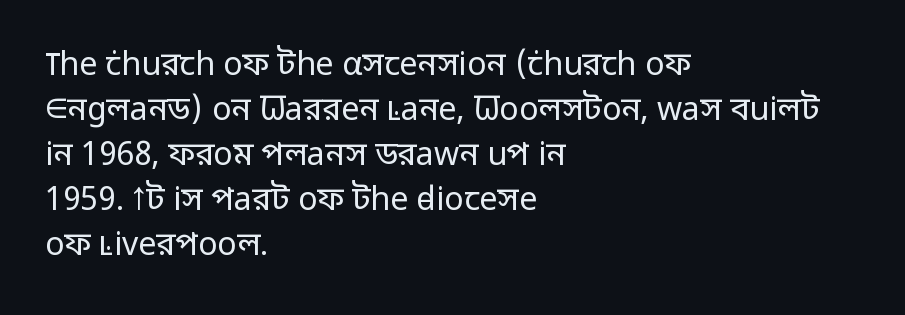
The image shows 32 px regular-weight sans-serif type, upright; set left-aligned, normal line spacing (1.41x), normal letter spacing, not underlined; low stroke contrast and a medium x-height.
